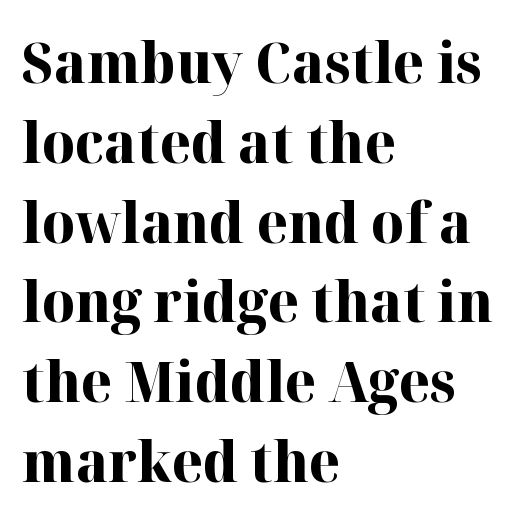
The image shows 57 px bold serif type, upright; set left-aligned, normal line spacing (1.4x), normal letter spacing, not underlined; high stroke contrast and a medium x-height.
